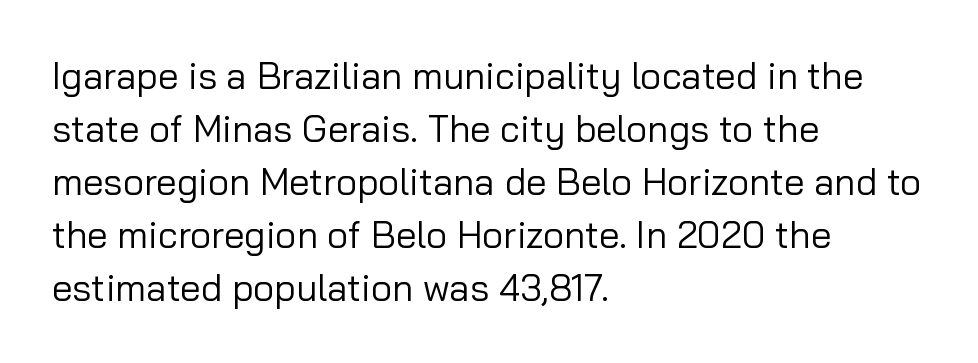
The image shows 37 px regular-weight sans-serif type, upright; set left-aligned, normal line spacing (1.43x), normal letter spacing, not underlined; low stroke contrast and a medium x-height.
